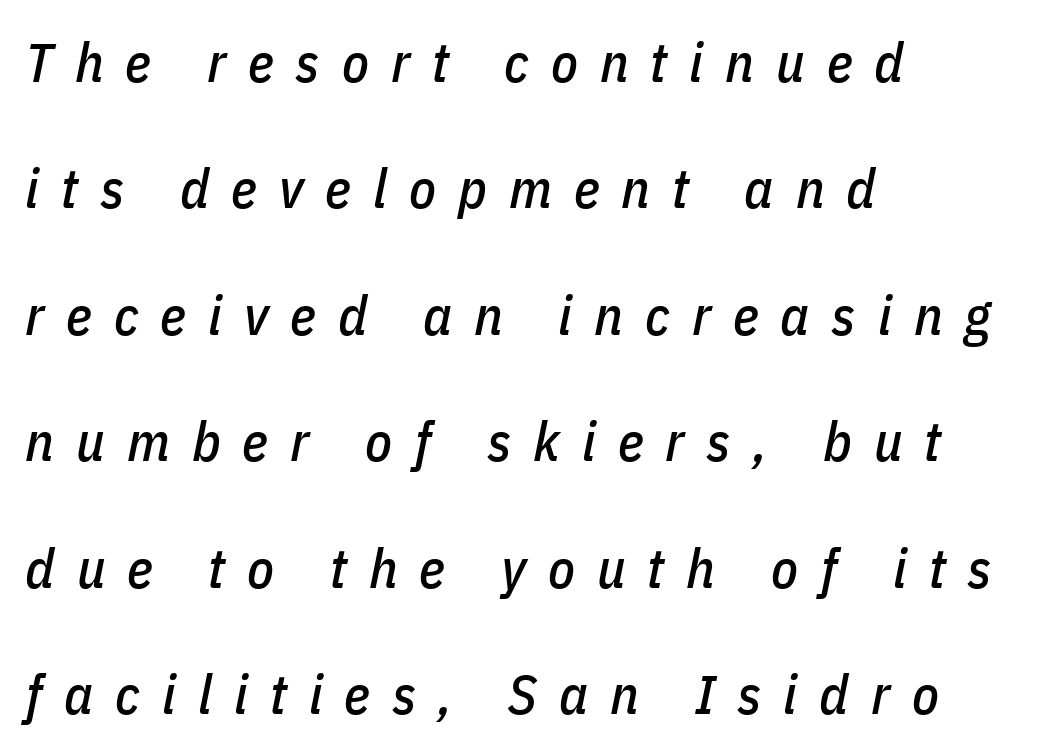
Characters follow at a spacing far wider than the type designer built in. Tall strokes in this sample are angled rather than plumb. The glyphs are unaccompanied by any horizontal stroke below them. Spacing verdict: proportional, widths tailored to each character. One-word summary of the alignment: left. Rows of type keep a wide berth in the vertical direction.
